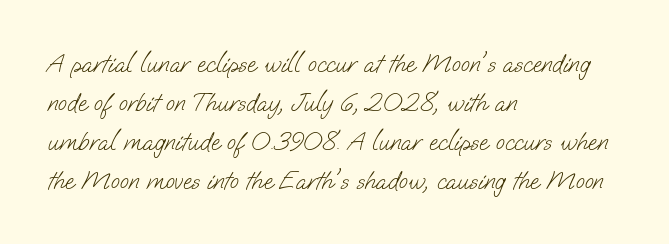
Q: Is the text bold? A: No.
Q: Is the text underlined? A: No.
Q: How is the paragraph aligned? A: Left-aligned.
Q: Is the spacing between letters normal or unusually wide? A: Normal.
Q: Is the spacing between lines tight, normal or loose? A: Normal.
